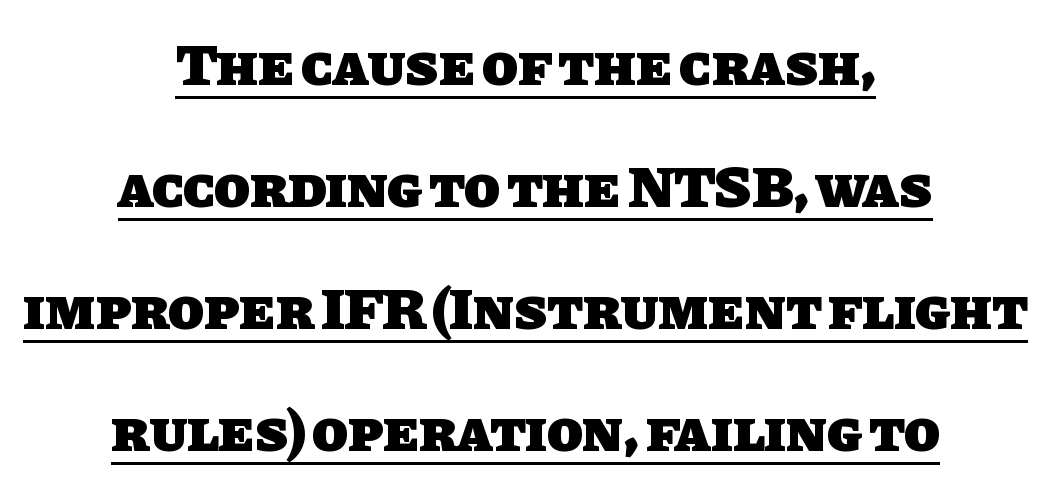
Q: Is the text bold? A: Yes.
Q: Is the typeface a serif or a sans-serif typeface? A: Sans-serif.
Q: Is the text underlined? A: Yes.
Q: How is the paragraph aligned? A: Centered.
Q: Is the spacing between letters normal or unusually wide? A: Normal.
Q: Is the spacing between lines tight, normal or loose? A: Loose.
Q: Width (condensed, normal, or wide)? A: Normal.
Q: Stroke contrast? A: Low.
Q: x-height? A: Large.
Q: Monospaced? A: No.
